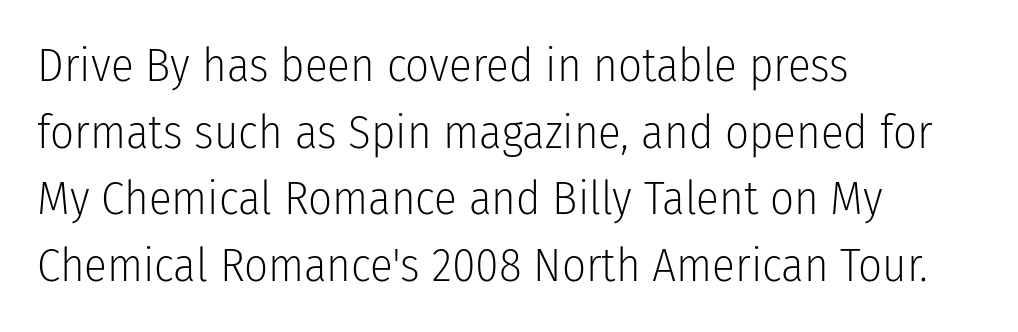
{"serif": "no", "italic": "no", "bold": "no", "weight": "light", "width": "condensed", "stroke_contrast": "low", "x_height": "medium", "monospaced": "no", "underline": "no", "align": "left", "line_spacing": "normal", "line_spacing_ratio": 1.42, "letter_spacing": "normal", "letter_spacing_em": 0.0, "glyph_px": 47}
